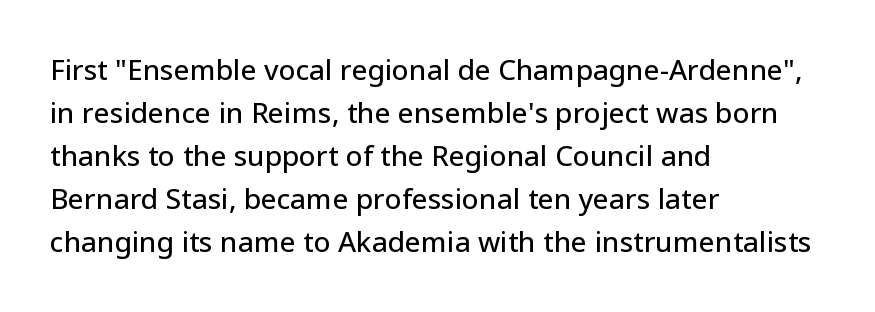
The image shows 28 px sans-serif type, upright; set left-aligned, normal line spacing (1.54x), normal letter spacing, not underlined; low stroke contrast and a medium x-height.
